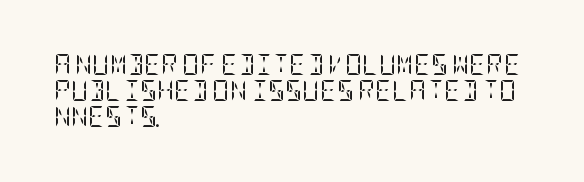
The image shows 21 px text type, upright; set left-aligned, line spacing 1.24x, normal letter spacing, not underlined.
